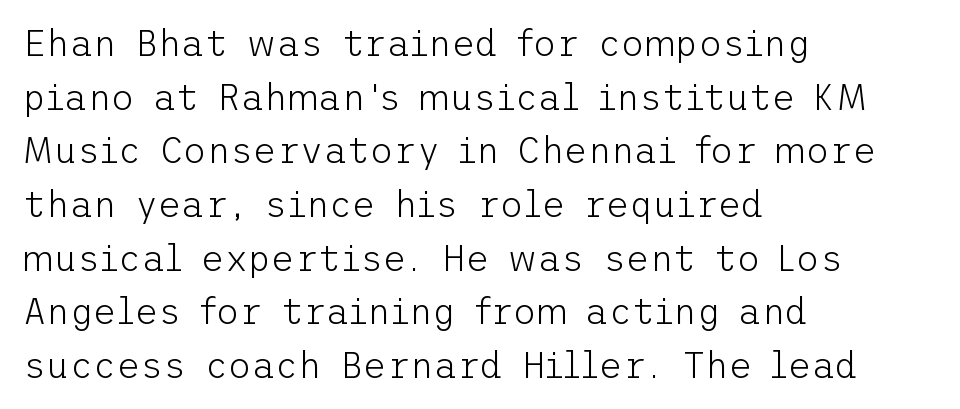
The image shows 36 px light sans-serif type, upright; set left-aligned, normal line spacing (1.49x), normal letter spacing, not underlined; low stroke contrast and a medium x-height.
